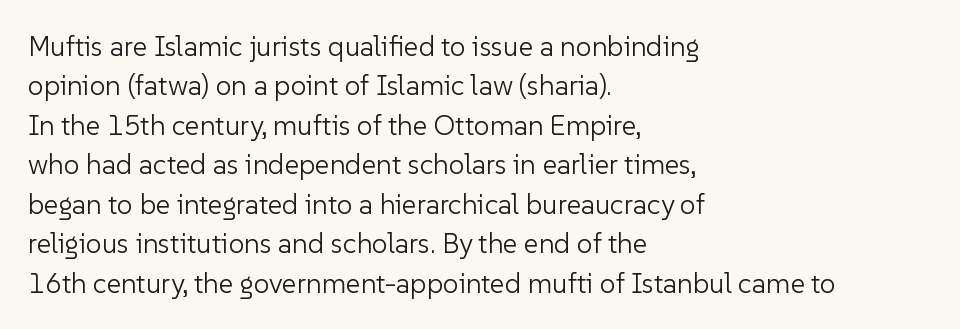
Q: Is the text bold? A: No.
Q: Is the text italic (slanted)? A: No, it is upright.
Q: Is the typeface a serif or a sans-serif typeface? A: Sans-serif.
Q: Is the text underlined? A: No.
Q: How is the paragraph aligned? A: Left-aligned.
Q: Is the spacing between letters normal or unusually wide? A: Normal.
Q: Is the spacing between lines tight, normal or loose? A: Normal.
Q: Width (condensed, normal, or wide)? A: Normal.
Q: Stroke contrast? A: Low.
Q: x-height? A: Medium.
Q: Monospaced? A: No.
